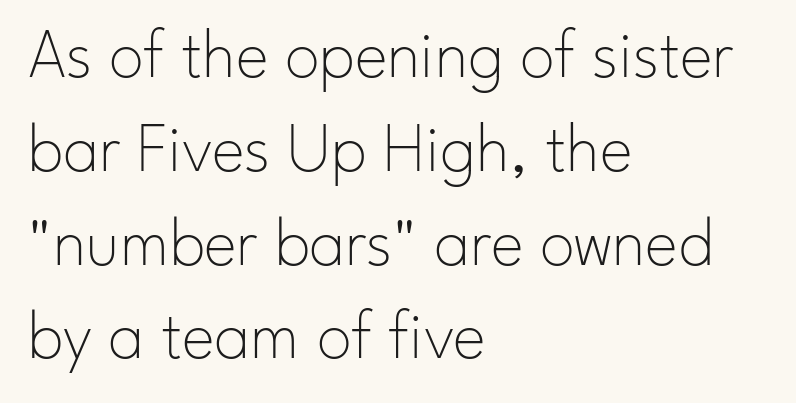
{"serif": "no", "italic": "no", "bold": "no", "weight": "thin", "width": "normal", "stroke_contrast": "low", "x_height": "small", "monospaced": "no", "underline": "no", "align": "left", "line_spacing": "normal", "line_spacing_ratio": 1.34, "letter_spacing": "normal", "letter_spacing_em": 0.0, "glyph_px": 70}
